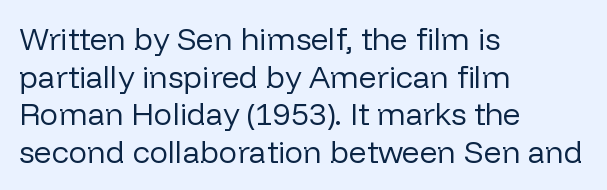
Q: Is the text bold? A: No.
Q: Is the text italic (slanted)? A: No, it is upright.
Q: Is the typeface a serif or a sans-serif typeface? A: Sans-serif.
Q: Is the text underlined? A: No.
Q: How is the paragraph aligned? A: Left-aligned.
Q: Is the spacing between letters normal or unusually wide? A: Normal.
Q: Width (condensed, normal, or wide)? A: Normal.
Q: Stroke contrast? A: Low.
Q: x-height? A: Medium.
Q: Monospaced? A: No.
